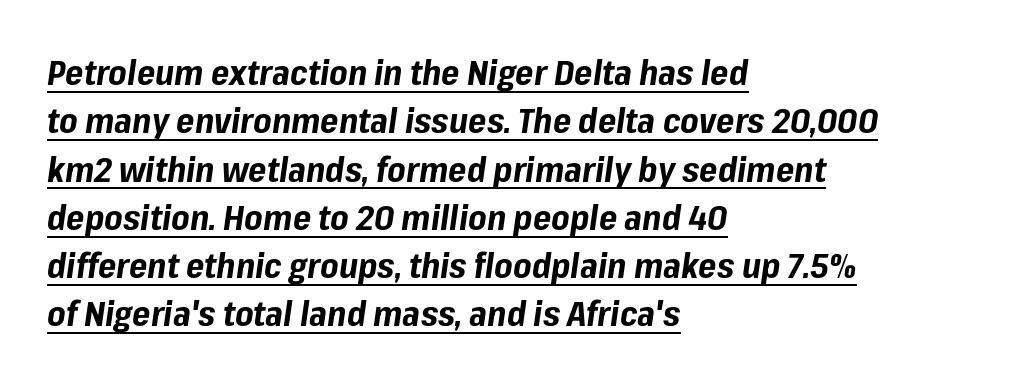
Typographic density is high because the face is bold. Honestly, the row spacing looks completely unremarkable. Do the characters align in a grid? No, the font is proportional. The letters sit at their default tracking, neither squeezed nor spread. In designer terms, the underline attribute is active on this setting.
